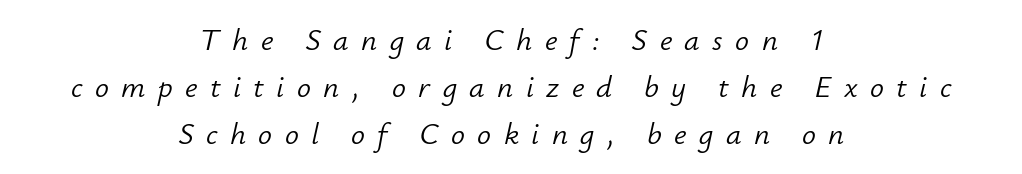
You could not count columns in this text — the font is proportionally spaced. Letter spacing: wide. The words here are not underlined. Horizontal bands of white between lines are of average thickness. This sample is center-justified, so both line endings float freely. Slanted lettering throughout.
